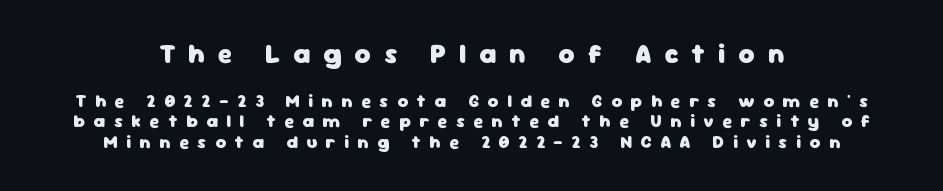
The paragraph shown floats in the horizontal middle. Tightly led — the rows are bunched. You get the large type first, then a drop to smaller type. Caption: expanded tracking, letters set apart.
